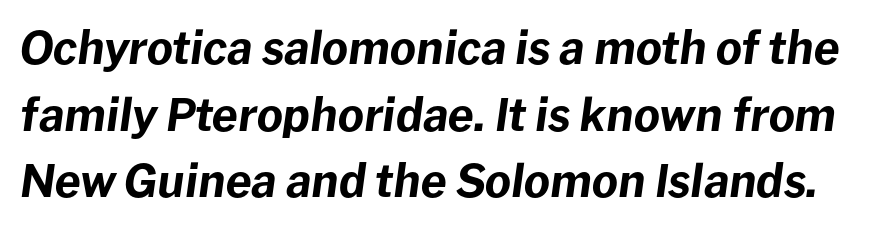
{"italic": "yes", "lean": "right", "slant_degrees": 8, "bold": "yes", "weight": "bold", "width": "normal", "stroke_contrast": "low", "x_height": "medium", "monospaced": "no", "underline": "no", "line_spacing": "normal", "line_spacing_ratio": 1.48, "letter_spacing": "normal", "letter_spacing_em": 0.0, "glyph_px": 45}
